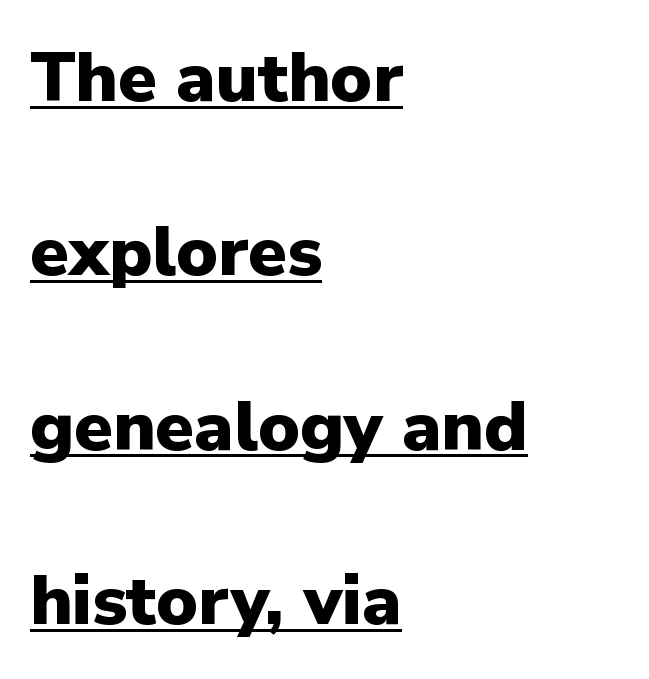
Q: Is the text bold? A: Yes.
Q: Is the text italic (slanted)? A: No, it is upright.
Q: Is the typeface a serif or a sans-serif typeface? A: Sans-serif.
Q: Is the text underlined? A: Yes.
Q: How is the paragraph aligned? A: Left-aligned.
Q: Is the spacing between letters normal or unusually wide? A: Normal.
Q: Is the spacing between lines tight, normal or loose? A: Loose.
Q: Width (condensed, normal, or wide)? A: Normal.
Q: Stroke contrast? A: Low.
Q: x-height? A: Medium.
Q: Monospaced? A: No.
